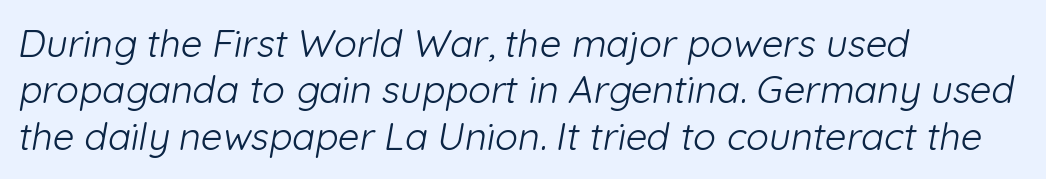
{"serif": "no", "bold": "no", "weight": "light", "width": "normal", "stroke_contrast": "low", "x_height": "medium", "monospaced": "no", "underline": "no", "align": "left", "line_spacing_ratio": 1.22, "letter_spacing": "normal", "letter_spacing_em": 0.0, "glyph_px": 38}
